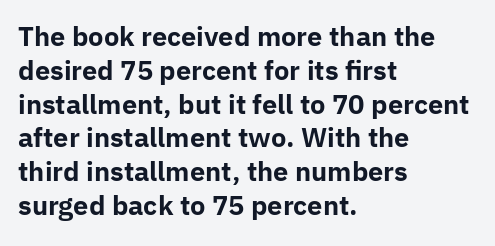
The image shows 26 px bold type, upright; set left-aligned, normal line spacing (1.3x), normal letter spacing, not underlined.
